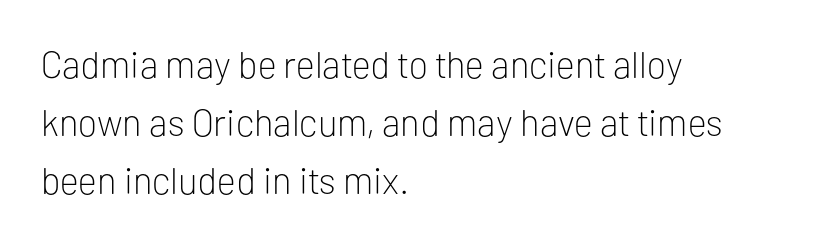
Q: Is the text bold? A: No.
Q: Is the text italic (slanted)? A: No, it is upright.
Q: Is the typeface a serif or a sans-serif typeface? A: Sans-serif.
Q: Is the text underlined? A: No.
Q: How is the paragraph aligned? A: Left-aligned.
Q: Is the spacing between letters normal or unusually wide? A: Normal.
Q: Is the spacing between lines tight, normal or loose? A: Normal.
Q: Width (condensed, normal, or wide)? A: Normal.
Q: Stroke contrast? A: Low.
Q: x-height? A: Medium.
Q: Monospaced? A: No.
